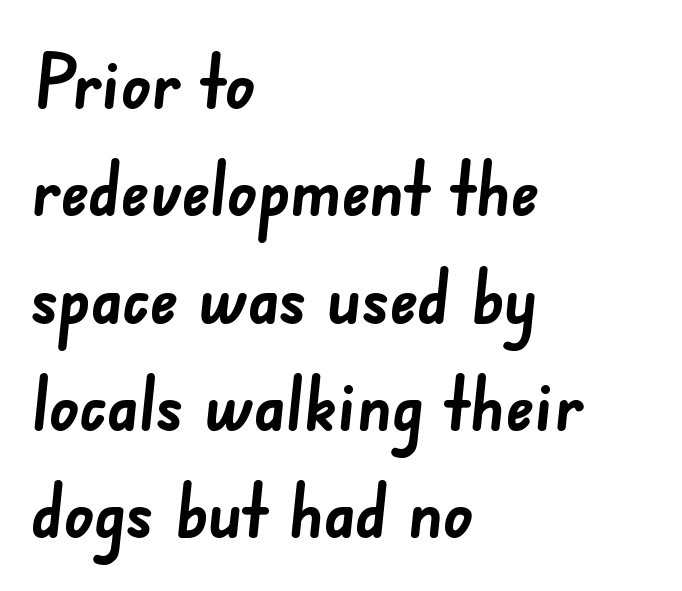
{"serif": "no", "bold": "yes", "weight": "semibold", "width": "normal", "stroke_contrast": "low", "x_height": "small", "monospaced": "no", "underline": "no", "align": "left", "line_spacing": "normal", "line_spacing_ratio": 1.47, "letter_spacing": "normal", "letter_spacing_em": 0.0, "glyph_px": 73}
